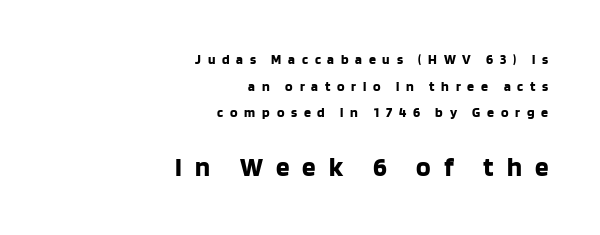
Q: Is the text bold? A: Yes.
Q: Is the text italic (slanted)? A: No, it is upright.
Q: Is the text underlined? A: No.
Q: How is the paragraph aligned? A: Right-aligned.
Q: Is the spacing between letters normal or unusually wide? A: Unusually wide.
Q: Is the spacing between lines tight, normal or loose? A: Loose.
Q: Which block of text is set in a larger size, the first (top) or the second (bottom)? A: The second (bottom) one.
